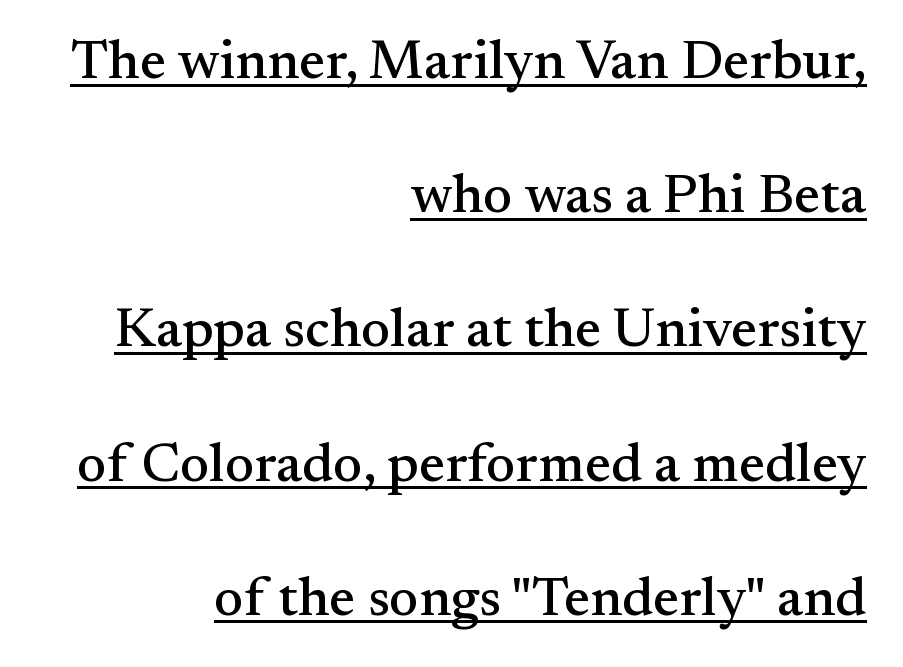
{"serif": "yes", "italic": "no", "width": "normal", "stroke_contrast": "medium", "x_height": "small", "monospaced": "no", "underline": "yes", "align": "right", "line_spacing": "loose", "line_spacing_ratio": 2.44, "letter_spacing": "normal", "letter_spacing_em": 0.0, "glyph_px": 55}
